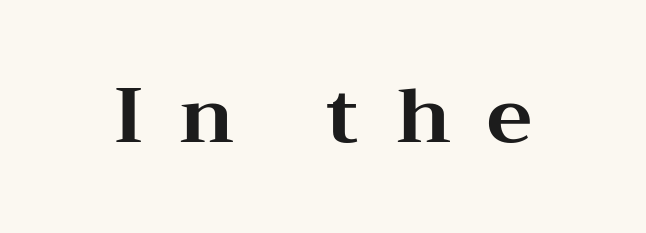
Q: Is the text bold? A: Yes.
Q: Is the text italic (slanted)? A: No, it is upright.
Q: Is the typeface a serif or a sans-serif typeface? A: Serif.
Q: Is the text underlined? A: No.
Q: Is the spacing between letters normal or unusually wide? A: Unusually wide.
Q: Width (condensed, normal, or wide)? A: Wide.
Q: Stroke contrast? A: Medium.
Q: x-height? A: Medium.
Q: Monospaced? A: No.
